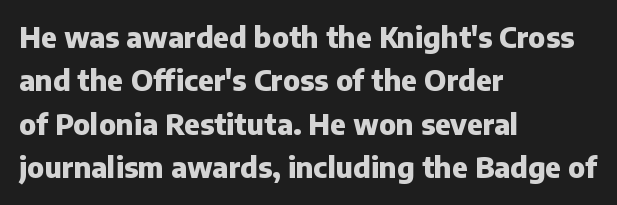
{"serif": "no", "italic": "no", "bold": "yes", "weight": "heavy", "width": "normal", "stroke_contrast": "low", "x_height": "medium", "monospaced": "no", "underline": "no", "align": "left", "line_spacing": "normal", "line_spacing_ratio": 1.55, "letter_spacing": "normal", "letter_spacing_em": 0.0, "glyph_px": 28}
